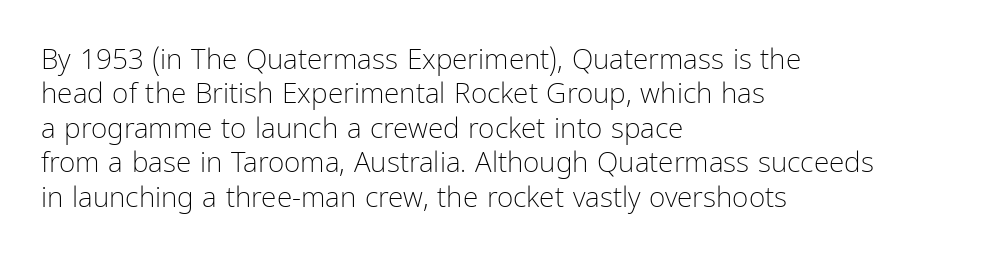
The image shows 28 px light, condensed sans-serif type, upright; set left-aligned, line spacing 1.23x, normal letter spacing, not underlined; low stroke contrast and a medium x-height.
